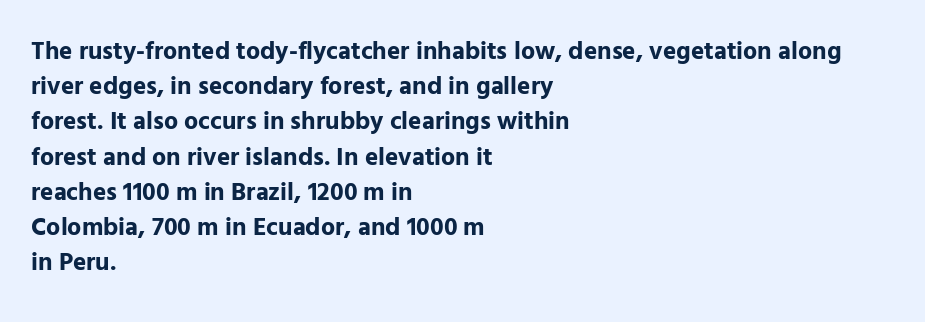
Here the glyphs are tracked normally, forming tight word shapes. Posture: upright roman. Plain, unruled lines of type. Leading matches the norm, producing a regular column.
